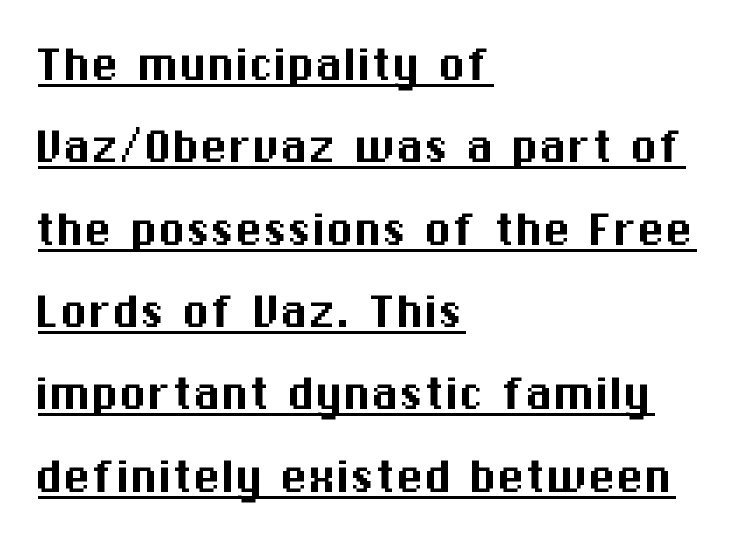
The image shows 56 px sans-serif type, upright; set left-aligned, normal line spacing (1.47x), normal letter spacing, underlined; medium stroke contrast and a medium x-height.
